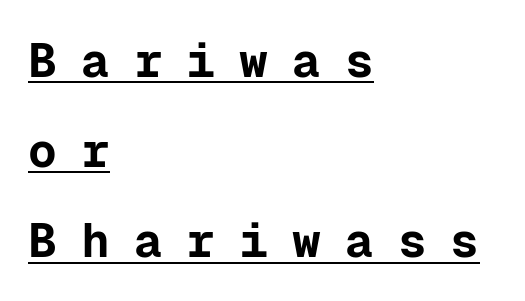
{"serif": "no", "italic": "no", "bold": "yes", "weight": "bold", "width": "normal", "stroke_contrast": "low", "x_height": "medium", "monospaced": "yes", "underline": "yes", "align": "left", "line_spacing_ratio": 1.88, "letter_spacing": "wide", "letter_spacing_em": 0.5, "glyph_px": 48}
